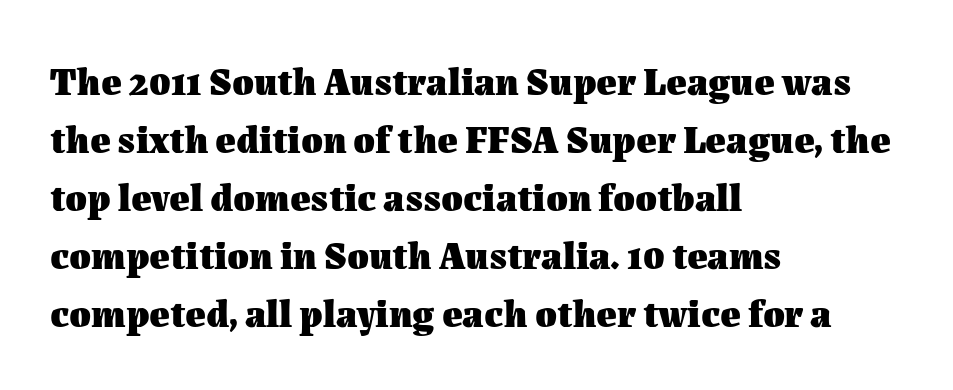
{"italic": "no", "bold": "yes", "weight": "heavy", "width": "normal", "stroke_contrast": "medium", "x_height": "medium", "monospaced": "no", "underline": "no", "align": "left", "line_spacing": "normal", "line_spacing_ratio": 1.49, "letter_spacing": "normal", "letter_spacing_em": 0.0, "glyph_px": 39}
